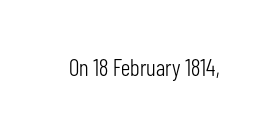
Only glyphs here, with clear space below each row. Notice how the stems are strictly vertical — no italics here. Between one letter and the next there's only the usual sliver of space. Is this a heavy cut? Hardly; it is regular or lighter.
